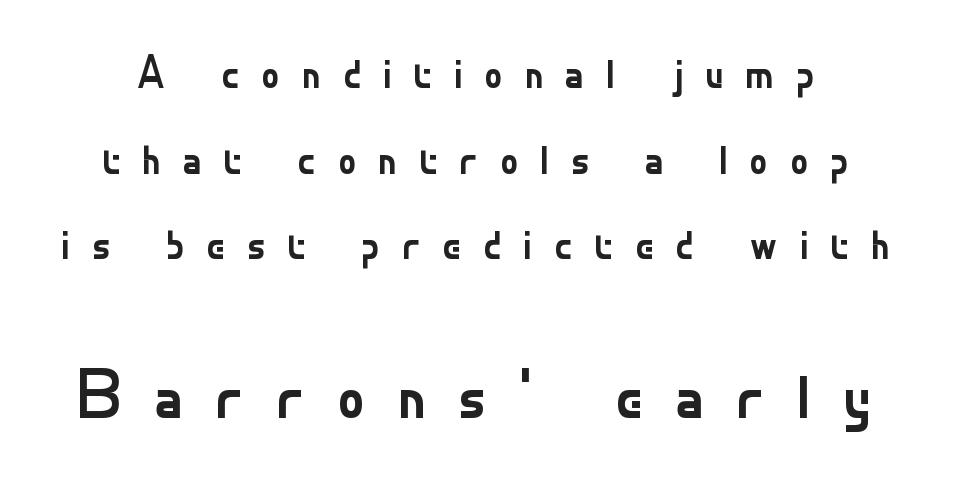
Q: Is the text bold? A: No.
Q: Is the text italic (slanted)? A: No, it is upright.
Q: Is the typeface a serif or a sans-serif typeface? A: Sans-serif.
Q: Is the text underlined? A: No.
Q: Is the spacing between letters normal or unusually wide? A: Unusually wide.
Q: Which block of text is set in a larger size, the first (top) or the second (bottom)? A: The second (bottom) one.
Q: Width (condensed, normal, or wide)? A: Normal.
Q: Stroke contrast? A: Low.
Q: x-height? A: Small.
Q: Monospaced? A: No.
